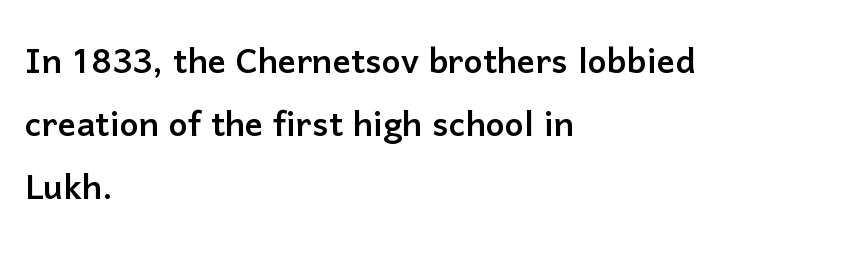
Q: Is the text italic (slanted)? A: No, it is upright.
Q: Is the typeface a serif or a sans-serif typeface? A: Sans-serif.
Q: Is the text underlined? A: No.
Q: How is the paragraph aligned? A: Left-aligned.
Q: Is the spacing between letters normal or unusually wide? A: Normal.
Q: Is the spacing between lines tight, normal or loose? A: Normal.
Q: Width (condensed, normal, or wide)? A: Normal.
Q: Stroke contrast? A: Low.
Q: x-height? A: Medium.
Q: Monospaced? A: No.
